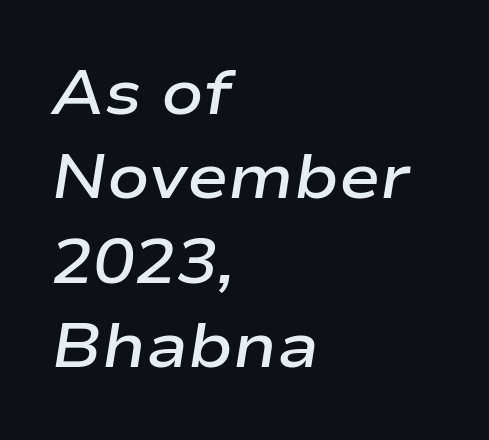
The image shows 62 px semibold, wide type, italic (leaning right); set left-aligned, normal line spacing (1.36x), normal letter spacing, not underlined; low stroke contrast and a medium x-height.
